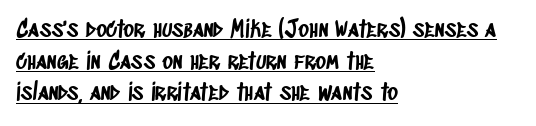
{"underline": "yes", "align": "left", "line_spacing": "normal", "line_spacing_ratio": 1.38, "letter_spacing": "normal", "letter_spacing_em": 0.0, "glyph_px": 23}
